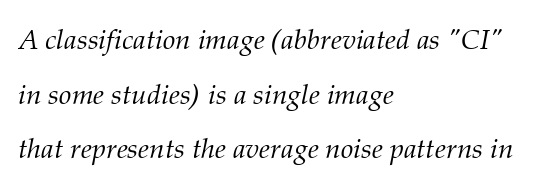
{"serif": "yes", "italic": "yes", "lean": "right", "slant_degrees": 12, "bold": "no", "weight": "light", "width": "normal", "stroke_contrast": "medium", "x_height": "medium", "monospaced": "no", "underline": "no", "align": "left", "line_spacing": "loose", "line_spacing_ratio": 1.95, "letter_spacing": "normal", "letter_spacing_em": 0.0, "glyph_px": 28}
